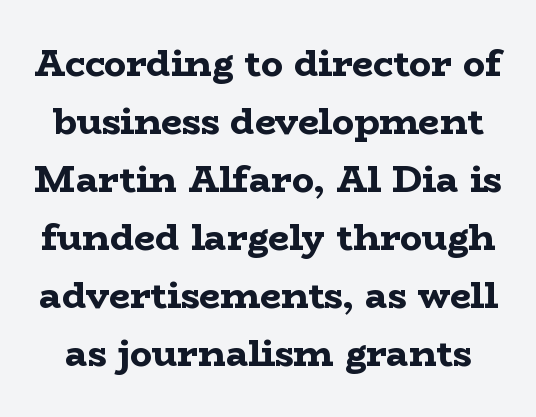
Bare-footed words on every line. The passage shown stacks its lines at a standard gap. Regarding serifs, this sample has them. Caption: standard tracking, unaltered. This is roman type, the default non-slanted kind. How heavy is the stroke? Heavy — this is a bold.
